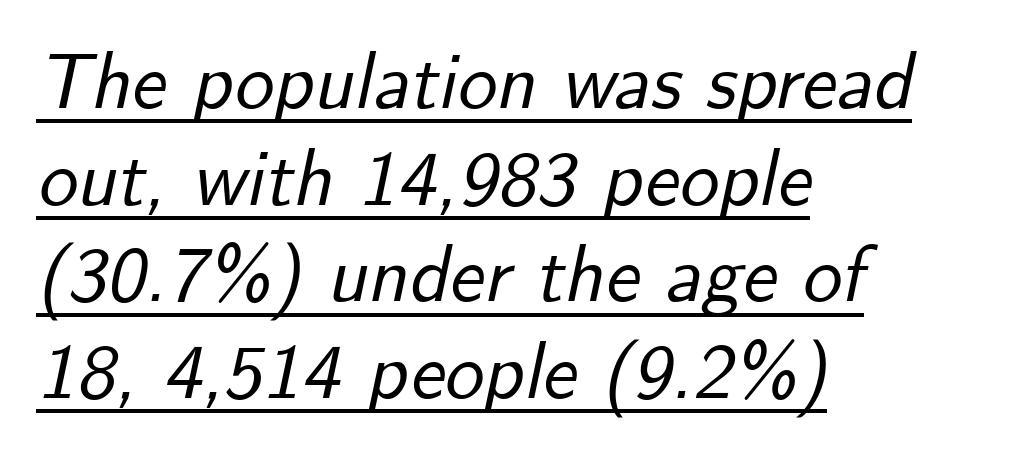
{"italic": "yes", "lean": "right", "slant_degrees": 12, "width": "normal", "stroke_contrast": "low", "x_height": "small", "monospaced": "no", "underline": "yes", "align": "left", "line_spacing_ratio": 1.24, "letter_spacing": "normal", "letter_spacing_em": 0.0, "glyph_px": 78}
